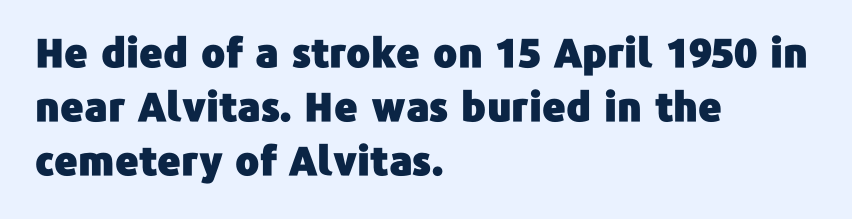
Q: Is the text italic (slanted)? A: No, it is upright.
Q: Is the typeface a serif or a sans-serif typeface? A: Sans-serif.
Q: Is the text underlined? A: No.
Q: How is the paragraph aligned? A: Left-aligned.
Q: Is the spacing between letters normal or unusually wide? A: Normal.
Q: Is the spacing between lines tight, normal or loose? A: Normal.
Q: Width (condensed, normal, or wide)? A: Normal.
Q: Stroke contrast? A: Low.
Q: x-height? A: Medium.
Q: Monospaced? A: No.
